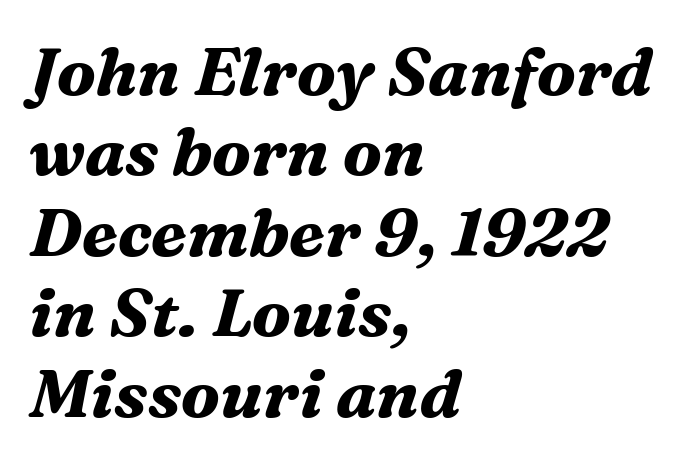
The image shows 67 px bold serif type, italic (leaning right); set left-aligned, line spacing 1.2x, normal letter spacing, not underlined; medium stroke contrast and a medium x-height.
